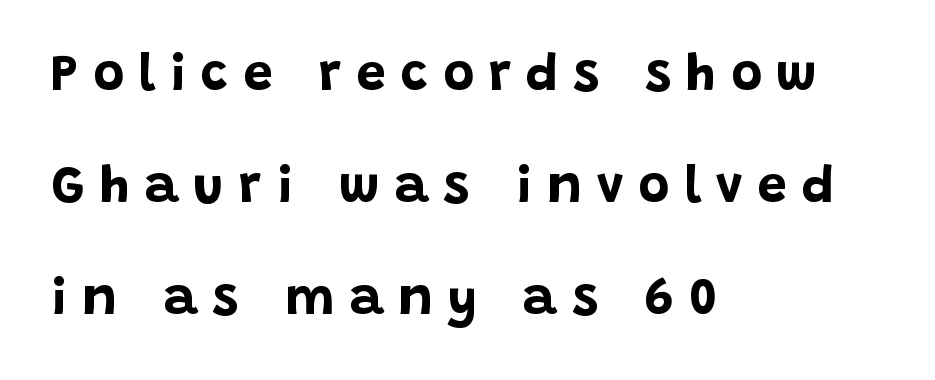
This sample uses an upright cut, with every glyph sitting square on the baseline. The compositor pushed each line to the left boundary. Short note: letters widely spaced. Students, this is bold: see how much ink each stroke carries.
